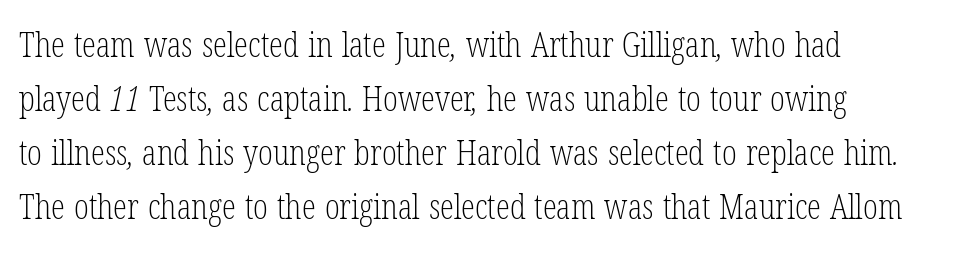
Q: Is the text bold? A: No.
Q: Is the typeface a serif or a sans-serif typeface? A: Serif.
Q: Is the text underlined? A: No.
Q: How is the paragraph aligned? A: Left-aligned.
Q: Is the spacing between letters normal or unusually wide? A: Normal.
Q: Is the spacing between lines tight, normal or loose? A: Normal.
Q: Width (condensed, normal, or wide)? A: Condensed.
Q: Stroke contrast? A: Low.
Q: x-height? A: Medium.
Q: Monospaced? A: No.
